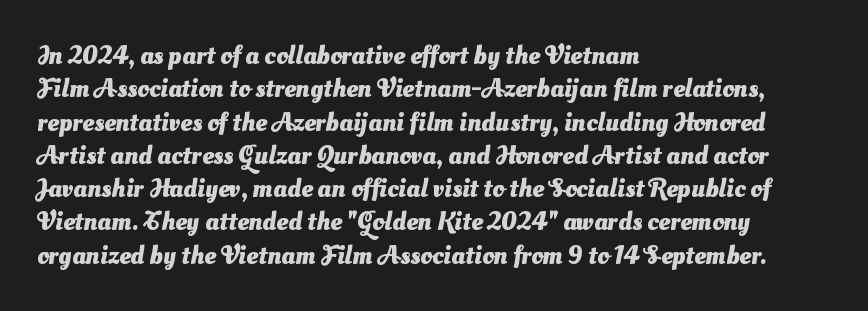
Q: Is the text bold? A: Yes.
Q: Is the text underlined? A: No.
Q: How is the paragraph aligned? A: Left-aligned.
Q: Is the spacing between letters normal or unusually wide? A: Normal.
Q: Is the spacing between lines tight, normal or loose? A: Normal.
